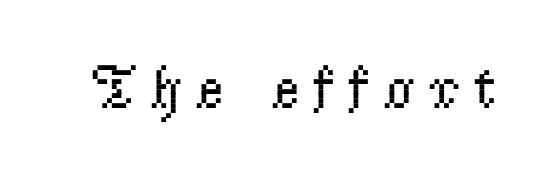
The image shows 62 px regular-weight serif type, upright; set not underlined; low stroke contrast and a small x-height.
